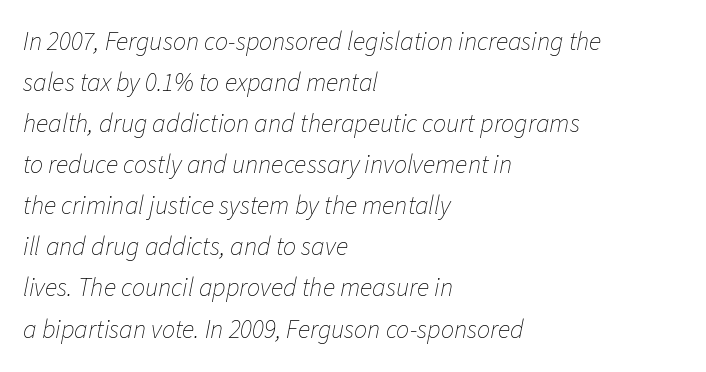
{"italic": "yes", "lean": "right", "slant_degrees": 11, "bold": "no", "underline": "no", "align": "left", "line_spacing": "normal", "line_spacing_ratio": 1.58, "letter_spacing": "normal", "letter_spacing_em": 0.0, "glyph_px": 26}
